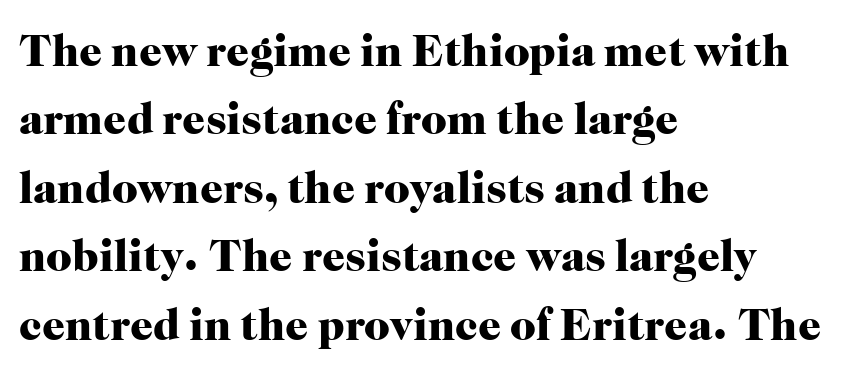
{"serif": "yes", "italic": "no", "bold": "yes", "weight": "heavy", "width": "normal", "stroke_contrast": "high", "x_height": "medium", "monospaced": "no", "underline": "no", "align": "left", "line_spacing": "normal", "line_spacing_ratio": 1.52, "letter_spacing": "normal", "letter_spacing_em": 0.0, "glyph_px": 45}
